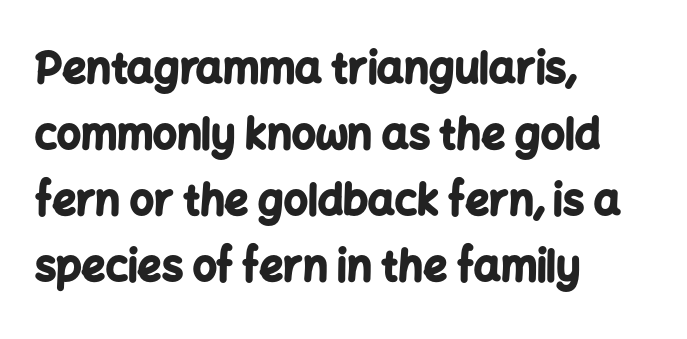
{"serif": "no", "italic": "no", "bold": "yes", "weight": "bold", "width": "normal", "stroke_contrast": "low", "x_height": "medium", "monospaced": "no", "underline": "no", "align": "left", "line_spacing": "normal", "line_spacing_ratio": 1.57, "letter_spacing": "normal", "letter_spacing_em": 0.0, "glyph_px": 42}
